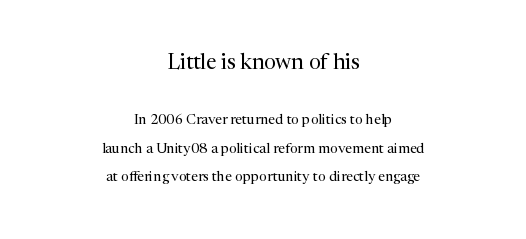
{"italic": "no", "bold": "no", "underline": "no", "align": "center", "line_spacing": "loose", "line_spacing_ratio": 2.05, "letter_spacing": "normal", "letter_spacing_em": 0.0, "larger_block": "first", "size_ratio": 1.5, "glyph_px": 21}
